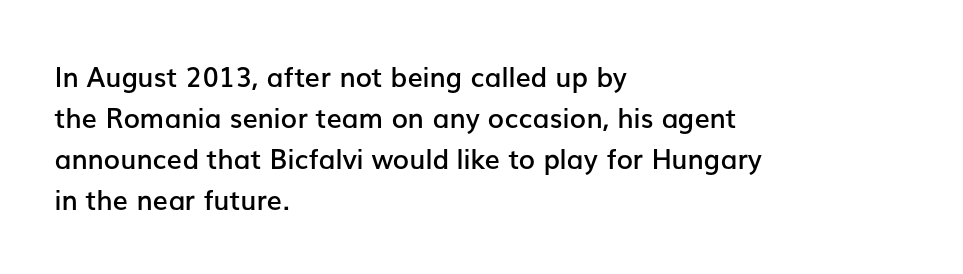
Q: Is the text bold? A: Semi-bold.
Q: Is the text italic (slanted)? A: No, it is upright.
Q: Is the text underlined? A: No.
Q: How is the paragraph aligned? A: Left-aligned.
Q: Is the spacing between letters normal or unusually wide? A: Normal.
Q: Is the spacing between lines tight, normal or loose? A: Normal.
